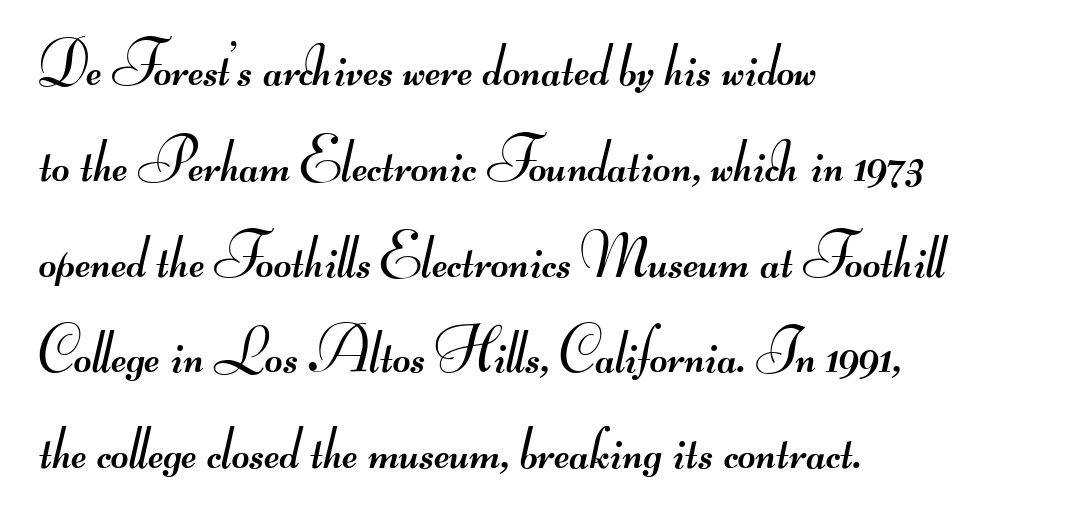
The image shows 61 px regular-weight, wide sans-serif type; set left-aligned, normal line spacing (1.57x), normal letter spacing, not underlined; medium stroke contrast.
